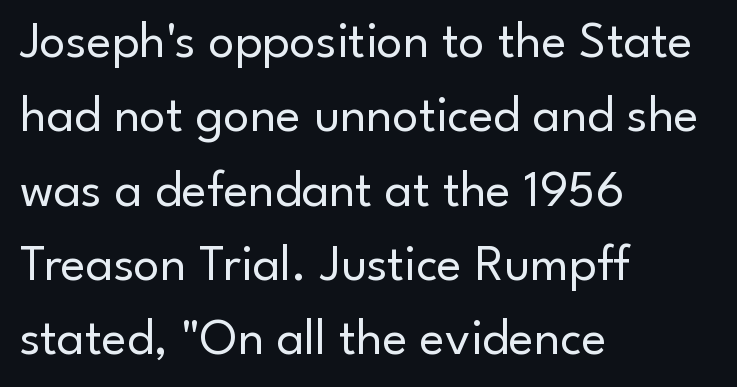
Q: Is the text bold? A: No.
Q: Is the text italic (slanted)? A: No, it is upright.
Q: Is the typeface a serif or a sans-serif typeface? A: Sans-serif.
Q: Is the text underlined? A: No.
Q: How is the paragraph aligned? A: Left-aligned.
Q: Is the spacing between letters normal or unusually wide? A: Normal.
Q: Is the spacing between lines tight, normal or loose? A: Normal.
Q: Width (condensed, normal, or wide)? A: Normal.
Q: Stroke contrast? A: Low.
Q: x-height? A: Small.
Q: Monospaced? A: No.
